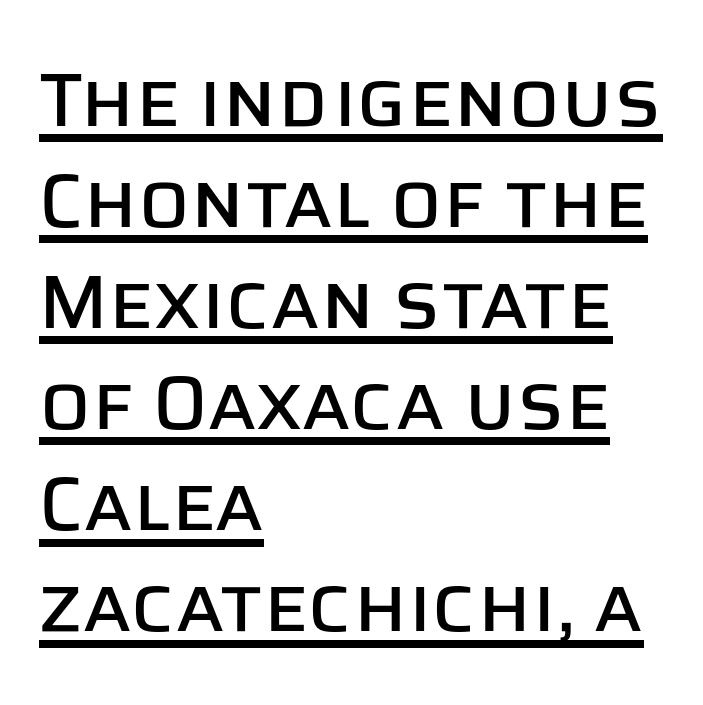
The image shows 76 px sans-serif type, upright; set left-aligned, normal line spacing (1.33x), normal letter spacing, underlined; low stroke contrast and a large x-height.
